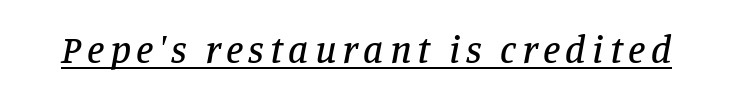
The image shows 39 px serif type, italic (leaning right); set underlined; low stroke contrast and a large x-height.
